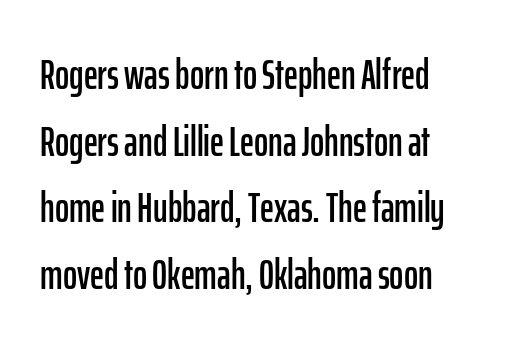
The image shows 43 px condensed sans-serif type, upright; set left-aligned, normal line spacing (1.55x), normal letter spacing, not underlined; low stroke contrast and a medium x-height.
